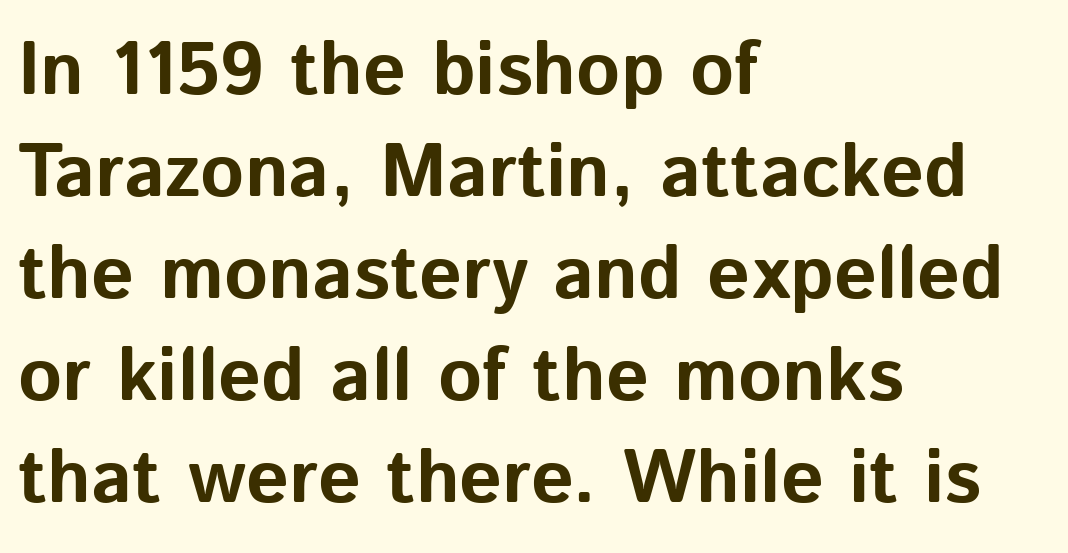
Standard letterfit; no display-style spreading of the glyphs. The space directly below the letters is spotless. A normal amount of white space separates one row of letters from the next. Proportional: the letters do not fall into vertical columns. The glyphs in this specimen are sans serif.
